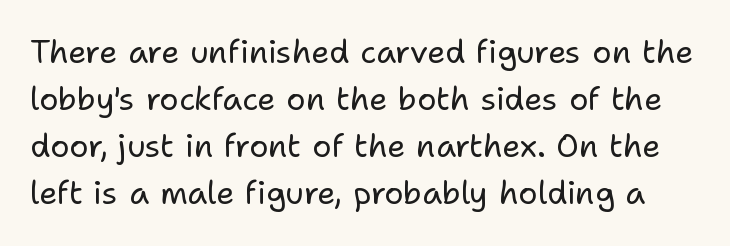
Q: Is the text bold? A: No.
Q: Is the text italic (slanted)? A: No, it is upright.
Q: Is the typeface a serif or a sans-serif typeface? A: Sans-serif.
Q: Is the text underlined? A: No.
Q: Is the spacing between letters normal or unusually wide? A: Normal.
Q: Is the spacing between lines tight, normal or loose? A: Normal.
Q: Width (condensed, normal, or wide)? A: Normal.
Q: Stroke contrast? A: Low.
Q: x-height? A: Medium.
Q: Monospaced? A: No.
